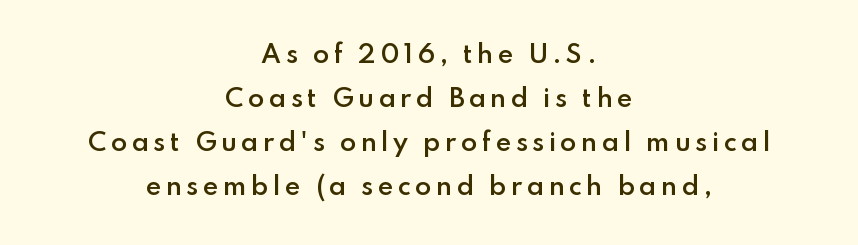
{"italic": "no", "bold": "semi", "underline": "no", "align": "center", "line_spacing_ratio": 1.84, "glyph_px": 24}
